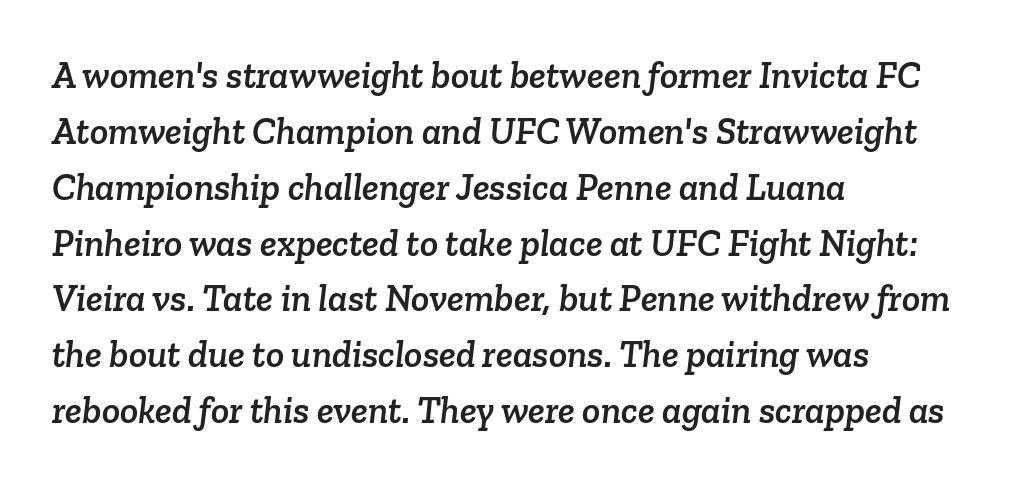
The image shows 38 px serif type; set left-aligned, normal line spacing (1.47x), normal letter spacing, not underlined; low stroke contrast and a medium x-height.
